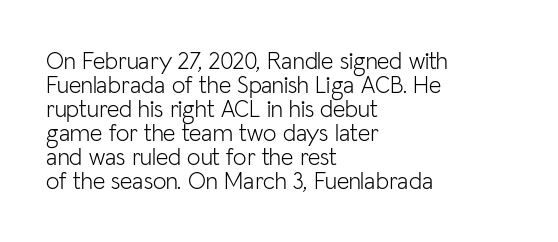
Q: Is the text bold? A: No.
Q: Is the text italic (slanted)? A: No, it is upright.
Q: Is the text underlined? A: No.
Q: How is the paragraph aligned? A: Left-aligned.
Q: Is the spacing between letters normal or unusually wide? A: Normal.
Q: Is the spacing between lines tight, normal or loose? A: Tight.
